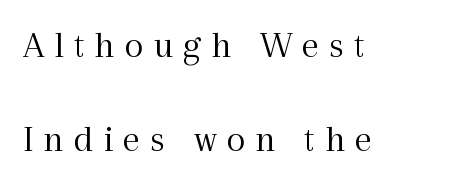
{"serif": "yes", "italic": "no", "bold": "no", "weight": "light", "width": "normal", "x_height": "medium", "monospaced": "no", "underline": "no", "align": "left", "line_spacing": "loose", "line_spacing_ratio": 2.42, "letter_spacing": "wide", "letter_spacing_em": 0.25, "glyph_px": 39}
